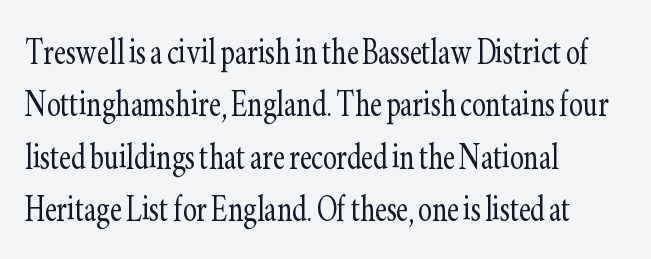
The text was rendered using a seriffed face with decorative stroke endings. Left-aligned paragraph, ragged on the right. Is the stroke heavy? The answer is a plain regular-or-lighter. The typography opts for an upright posture over an oblique one.
